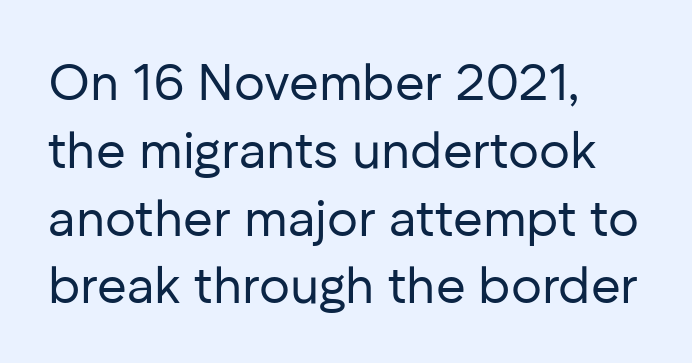
The passage shown stacks its lines at a standard gap. The typeface chosen for these lines omits serifs. The lettering holds an erect, upright posture throughout. Between one letter and the next there's only the usual sliver of space.
